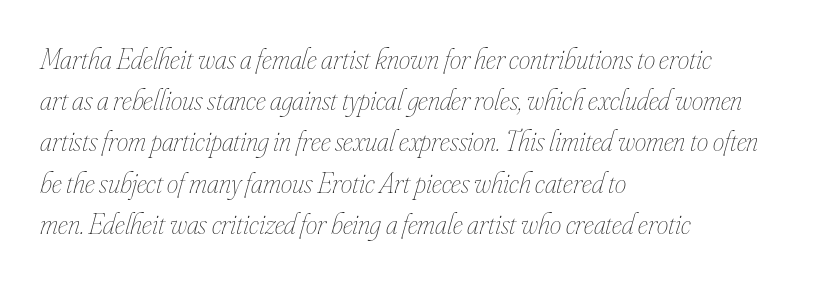
{"italic": "yes", "lean": "right", "slant_degrees": 16, "bold": "no", "weight": "thin", "width": "condensed", "stroke_contrast": "low", "x_height": "small", "monospaced": "no", "underline": "no", "align": "left", "line_spacing": "normal", "line_spacing_ratio": 1.42, "letter_spacing": "normal", "letter_spacing_em": 0.0, "glyph_px": 29}
